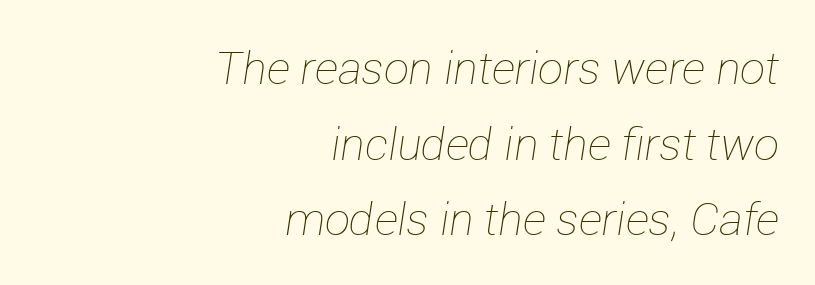
Q: Is the text bold? A: No.
Q: Is the text italic (slanted)? A: Yes, it leans right by about 12 degrees.
Q: Is the text underlined? A: No.
Q: How is the paragraph aligned? A: Right-aligned.
Q: Is the spacing between letters normal or unusually wide? A: Normal.
Q: Is the spacing between lines tight, normal or loose? A: Normal.
Q: Width (condensed, normal, or wide)? A: Normal.
Q: Stroke contrast? A: Low.
Q: x-height? A: Medium.
Q: Monospaced? A: No.
